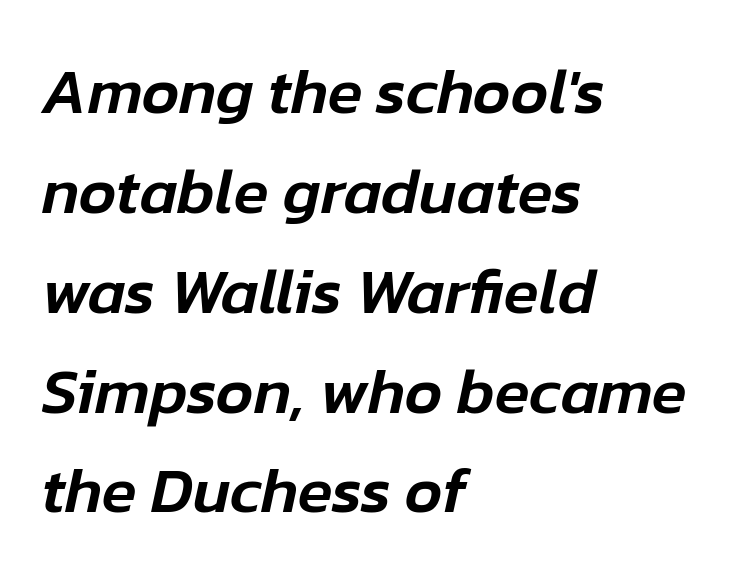
Q: Is the text italic (slanted)? A: Yes, it leans right by about 12 degrees.
Q: Is the text underlined? A: No.
Q: How is the paragraph aligned? A: Left-aligned.
Q: Is the spacing between letters normal or unusually wide? A: Normal.
Q: Is the spacing between lines tight, normal or loose? A: Normal.
Q: Width (condensed, normal, or wide)? A: Normal.
Q: Stroke contrast? A: Low.
Q: x-height? A: Medium.
Q: Monospaced? A: No.
